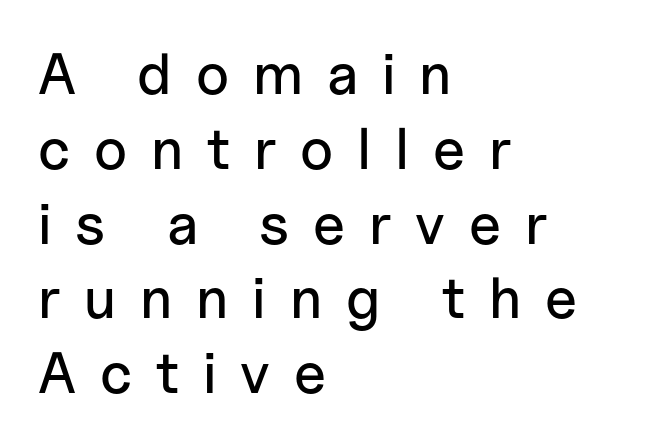
The image shows 58 px sans-serif type, upright; set left-aligned, normal line spacing (1.29x), unusually wide letter spacing (+0.41 em), not underlined; low stroke contrast and a medium x-height.
